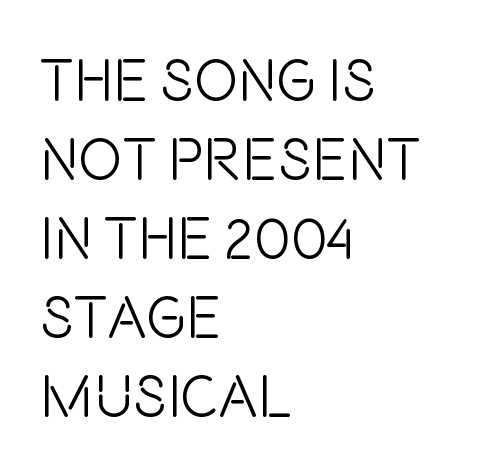
Each letter keeps its own natural width here, so spacing adapts to shape. Letters rest on an invisible, unmarked baseline. Posture: vertical. You can tell from the bare stems that sans-serif type was used. A typesetter would call this leading conventional body-copy spacing.
